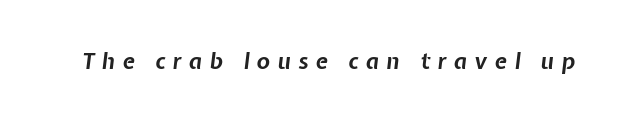
The lettering tilts uniformly, giving the passage an italic look. In terms of weight, the rendering is a true, heavy bold. The type is letterspaced generously, with wide tracking. The string is rendered with underlining switched off.
